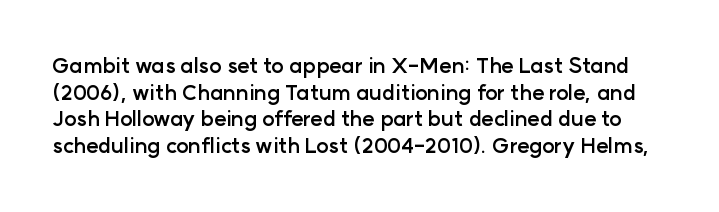
{"italic": "no", "bold": "yes", "underline": "no", "line_spacing": "normal", "line_spacing_ratio": 1.27, "letter_spacing": "normal", "letter_spacing_em": 0.0, "glyph_px": 21}
